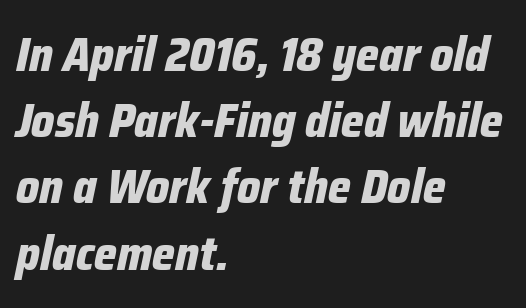
The image shows 48 px bold, condensed type, italic (leaning right); set left-aligned, normal line spacing (1.38x), normal letter spacing, not underlined; low stroke contrast and a medium x-height.
